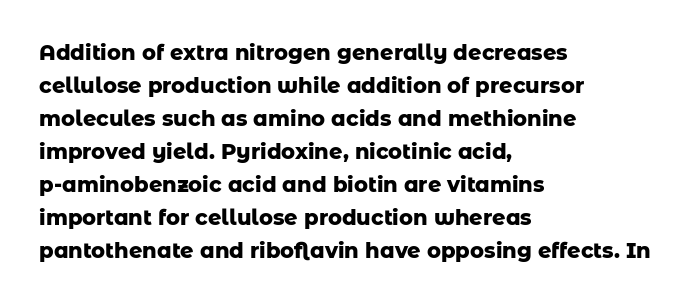
The image shows 21 px bold type, upright; set left-aligned, normal line spacing (1.57x), normal letter spacing, not underlined.
